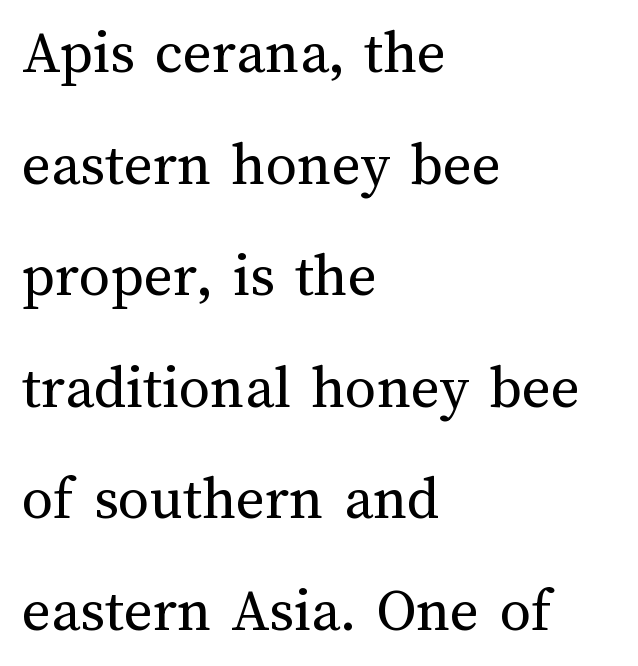
The image shows 62 px regular-weight type, upright; set left-aligned, line spacing 1.8x, normal letter spacing, not underlined; medium stroke contrast and a medium x-height.
